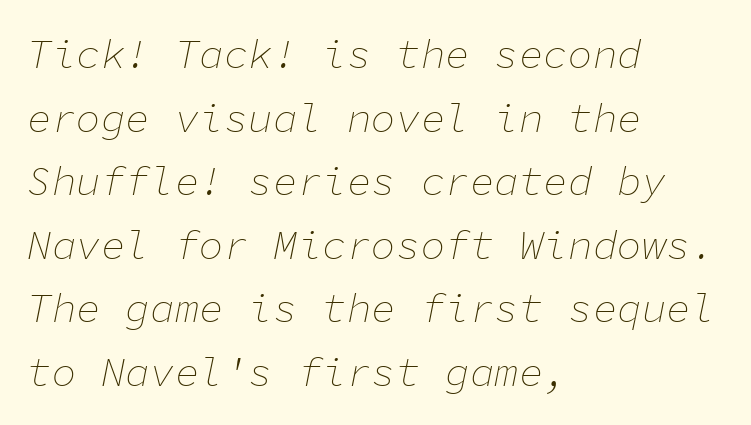
{"italic": "yes", "lean": "right", "slant_degrees": 11, "bold": "no", "weight": "thin", "width": "normal", "stroke_contrast": "low", "x_height": "medium", "monospaced": "yes", "underline": "no", "align": "left", "line_spacing": "normal", "line_spacing_ratio": 1.55, "letter_spacing": "normal", "letter_spacing_em": 0.0, "glyph_px": 41}
